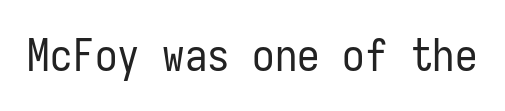
{"serif": "no", "italic": "no", "bold": "no", "weight": "regular", "width": "condensed", "stroke_contrast": "low", "x_height": "medium", "monospaced": "yes", "underline": "no", "letter_spacing": "normal", "letter_spacing_em": 0.0, "glyph_px": 45}
